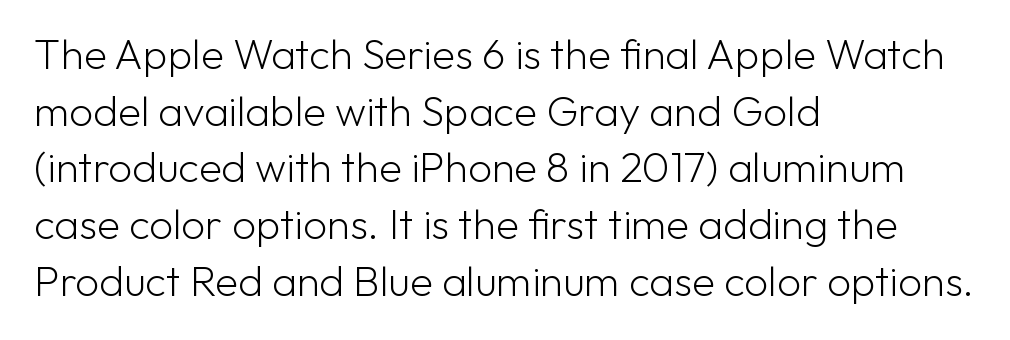
Q: Is the text bold? A: No.
Q: Is the text italic (slanted)? A: No, it is upright.
Q: Is the typeface a serif or a sans-serif typeface? A: Sans-serif.
Q: Is the text underlined? A: No.
Q: How is the paragraph aligned? A: Left-aligned.
Q: Is the spacing between letters normal or unusually wide? A: Normal.
Q: Is the spacing between lines tight, normal or loose? A: Normal.
Q: Width (condensed, normal, or wide)? A: Normal.
Q: Stroke contrast? A: Low.
Q: x-height? A: Medium.
Q: Monospaced? A: No.
